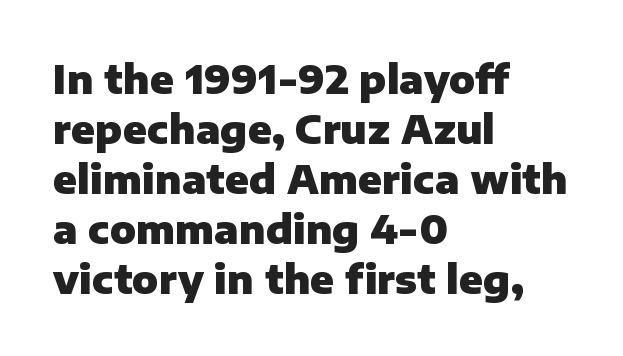
Q: Is the text bold? A: Yes.
Q: Is the text italic (slanted)? A: No, it is upright.
Q: Is the typeface a serif or a sans-serif typeface? A: Sans-serif.
Q: Is the text underlined? A: No.
Q: How is the paragraph aligned? A: Left-aligned.
Q: Is the spacing between letters normal or unusually wide? A: Normal.
Q: Is the spacing between lines tight, normal or loose? A: Normal.
Q: Width (condensed, normal, or wide)? A: Normal.
Q: Stroke contrast? A: Low.
Q: x-height? A: Medium.
Q: Monospaced? A: No.
